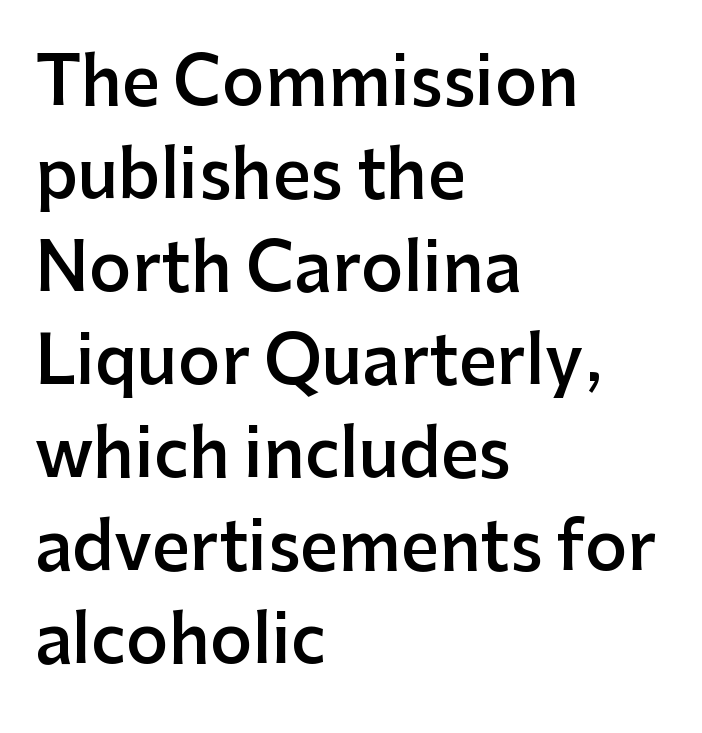
Font category for this specimen: sans-serif. All the whitespace from short lines collects on the right. Typographic density is moderately raised because the face is semibold. These lines keep a tight, regular rhythm from letter to letter. Is there much room between lines? A standard amount, neither cramped nor airy. Nope, not italic — everything's standing straight.
